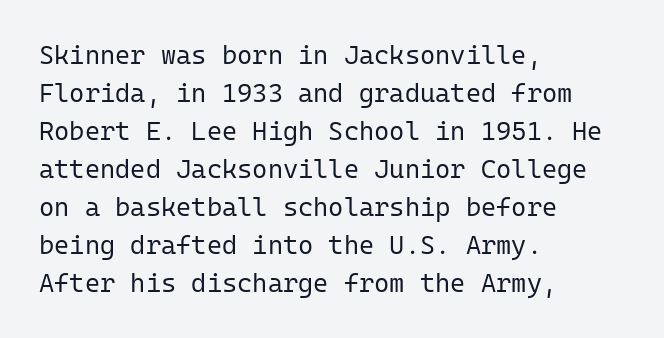
{"italic": "no", "bold": "no", "underline": "no", "align": "left", "line_spacing": "normal", "line_spacing_ratio": 1.46, "letter_spacing": "normal", "letter_spacing_em": 0.0, "glyph_px": 26}
